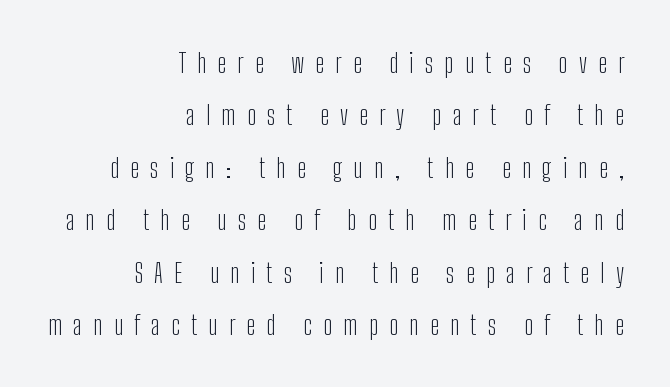
This is roman type, the default non-slanted kind. Is the block centered? No — it sits flush against the right margin. Clear beneath every line of the passage. The cut favours lightness, reaching ordinary text weight at its darkest. Short note: letters widely spaced. The passage shown stacks its lines with a broad gap.
